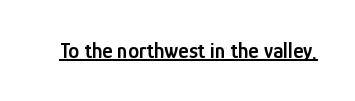
{"italic": "no", "bold": "semi", "underline": "yes", "letter_spacing": "normal", "letter_spacing_em": 0.0, "glyph_px": 22}
